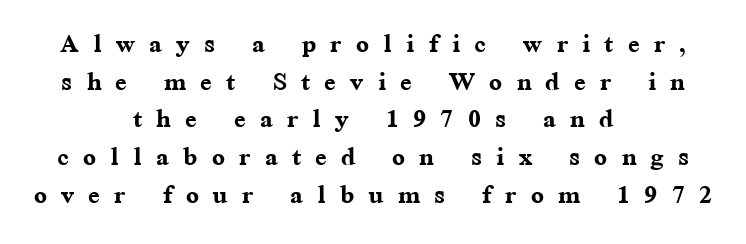
The image shows 34 px semibold serif type, upright; set centered, tight line spacing (1.11x), unusually wide letter spacing (+0.42 em), not underlined; medium stroke contrast and a medium x-height.
